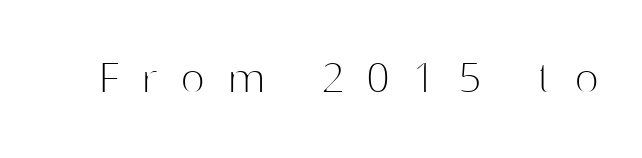
{"serif": "no", "italic": "no", "bold": "no", "weight": "thin", "width": "normal", "stroke_contrast": "high", "x_height": "medium", "monospaced": "no", "underline": "no", "letter_spacing": "wide", "letter_spacing_em": 0.43, "glyph_px": 52}
